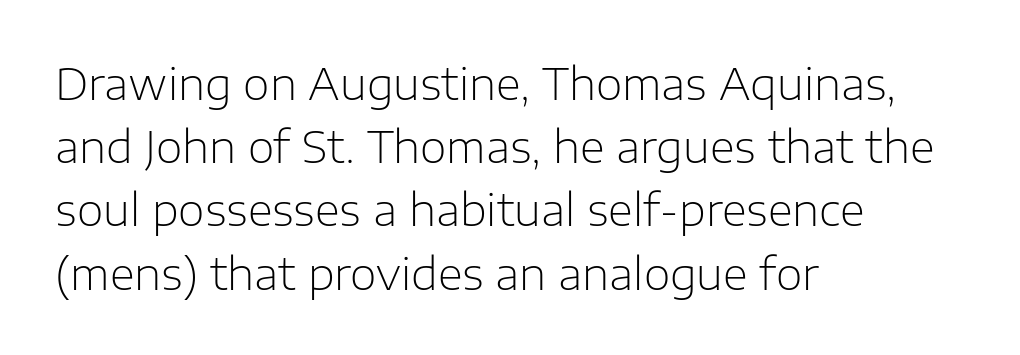
Q: Is the text bold? A: No.
Q: Is the text italic (slanted)? A: No, it is upright.
Q: Is the typeface a serif or a sans-serif typeface? A: Sans-serif.
Q: Is the text underlined? A: No.
Q: How is the paragraph aligned? A: Left-aligned.
Q: Is the spacing between letters normal or unusually wide? A: Normal.
Q: Is the spacing between lines tight, normal or loose? A: Normal.
Q: Width (condensed, normal, or wide)? A: Normal.
Q: Stroke contrast? A: Low.
Q: x-height? A: Medium.
Q: Monospaced? A: No.
